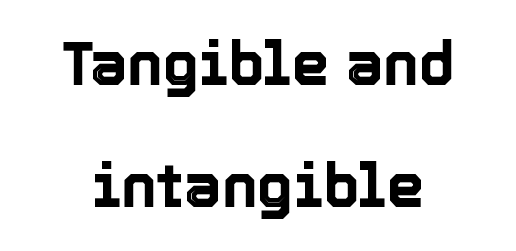
{"italic": "no", "width": "normal", "x_height": "medium", "monospaced": "no", "underline": "no", "line_spacing": "loose", "line_spacing_ratio": 2.04, "letter_spacing": "normal", "letter_spacing_em": 0.0, "glyph_px": 60}
